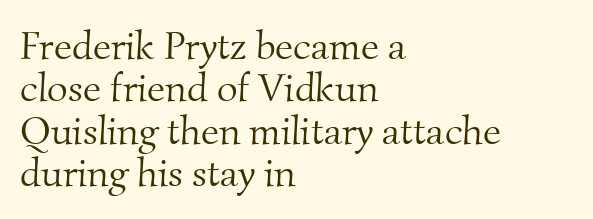
The image shows 40 px light serif type; set left-aligned, tight line spacing (1.06x), normal letter spacing, not underlined; medium stroke contrast and a small x-height.
